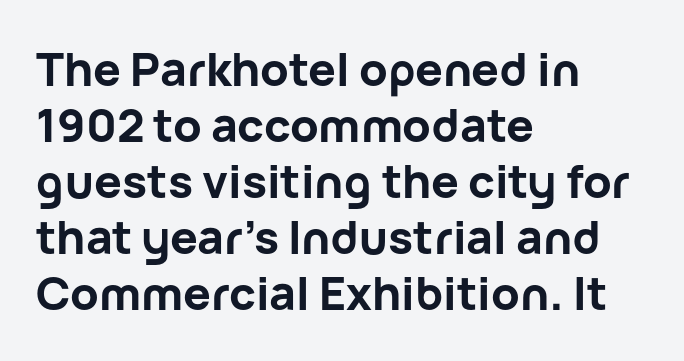
Notice how the stems are strictly vertical — no italics here. The letters advance in unequal steps, a hallmark of proportional type. Has an underline been added? It has not. Nothing unusual about the tracking: characters are spaced as the font intends.
